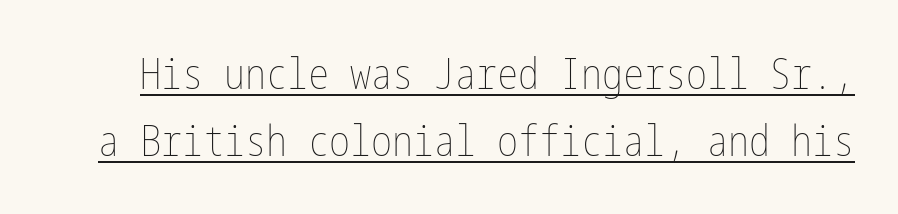
A roman cut, with each character standing at attention. Regarding leading, the lines here are spaced in the standard way. Standard letterfit; no display-style spreading of the glyphs. Is the type heavy? It reads as light-to-regular instead.
